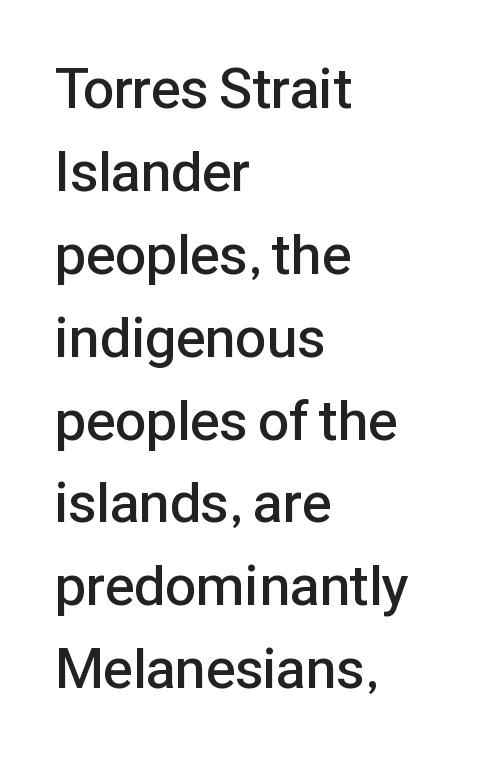
Q: Is the text bold? A: Semi-bold.
Q: Is the text italic (slanted)? A: No, it is upright.
Q: Is the typeface a serif or a sans-serif typeface? A: Sans-serif.
Q: Is the text underlined? A: No.
Q: How is the paragraph aligned? A: Left-aligned.
Q: Is the spacing between letters normal or unusually wide? A: Normal.
Q: Is the spacing between lines tight, normal or loose? A: Normal.
Q: Width (condensed, normal, or wide)? A: Normal.
Q: Stroke contrast? A: Low.
Q: x-height? A: Medium.
Q: Monospaced? A: No.
